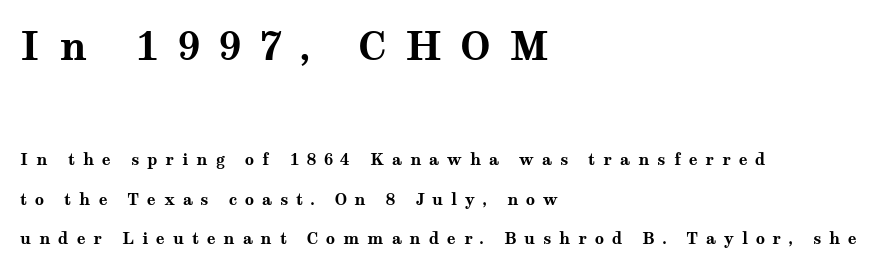
Stroke thickness is high; the sample reads as a true bold. A typesetter would call this leading open, well beyond the default. Notice how the stems are strictly vertical — no italics here. Serif or sans? Serif — the stroke terminals have little feet. Decoration check: the copy has no underline. Typesetter's note — upper block bumped up in size, lower block left smaller.
